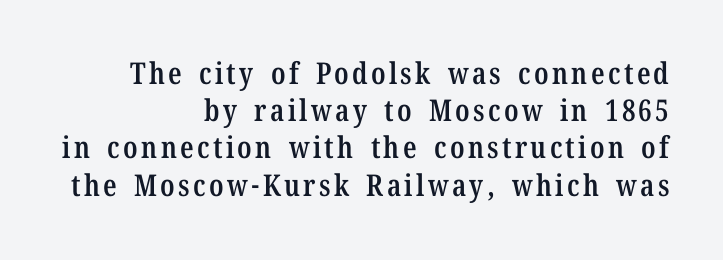
The letters stand straight up with perfectly vertical stems. Teacher's note: observe the even right margin — that is flush-right alignment. The string is rendered with underlining switched off. Weight: semibold (demi). This sample uses a serif face. Varying glyph widths throughout — classic text-font behaviour.
